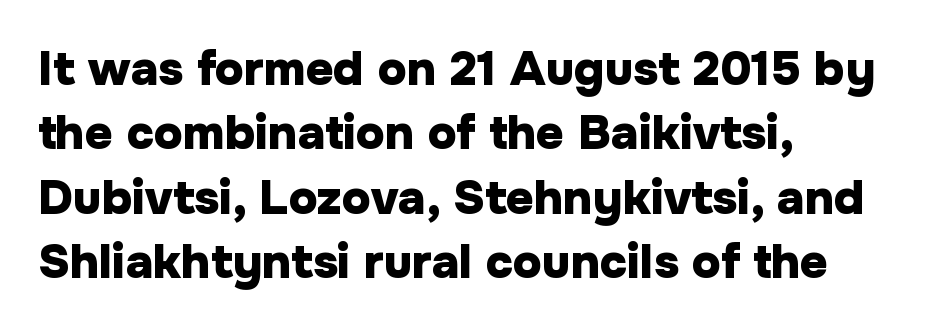
{"serif": "no", "italic": "no", "bold": "yes", "weight": "heavy", "width": "normal", "stroke_contrast": "low", "x_height": "medium", "monospaced": "no", "underline": "no", "align": "left", "line_spacing": "normal", "line_spacing_ratio": 1.34, "letter_spacing": "normal", "letter_spacing_em": 0.0, "glyph_px": 48}
